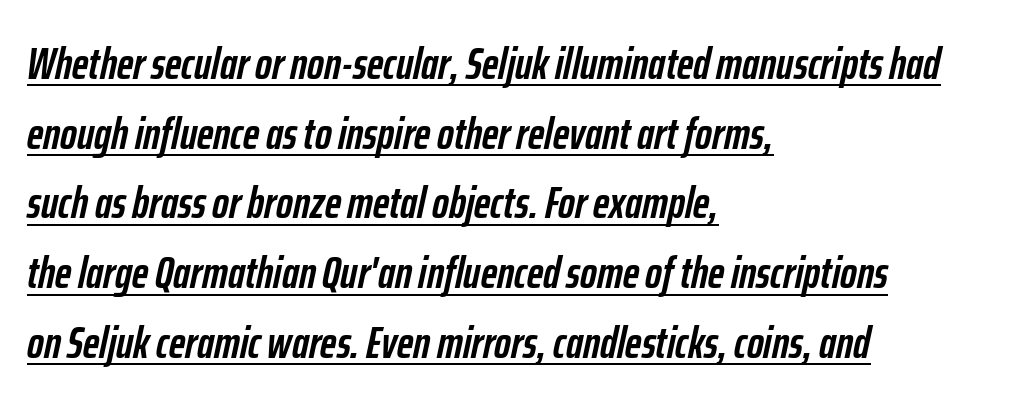
Q: Is the text bold? A: Yes.
Q: Is the text italic (slanted)? A: Yes, it leans right by about 12 degrees.
Q: Is the text underlined? A: Yes.
Q: How is the paragraph aligned? A: Left-aligned.
Q: Is the spacing between letters normal or unusually wide? A: Normal.
Q: Is the spacing between lines tight, normal or loose? A: Normal.
Q: Width (condensed, normal, or wide)? A: Condensed.
Q: Stroke contrast? A: Low.
Q: x-height? A: Medium.
Q: Monospaced? A: No.
